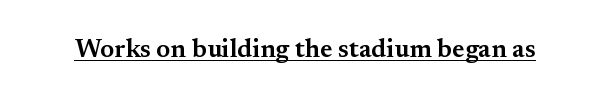
Q: Is the text bold? A: Semi-bold.
Q: Is the text italic (slanted)? A: No, it is upright.
Q: Is the text underlined? A: Yes.
Q: Is the spacing between letters normal or unusually wide? A: Normal.
